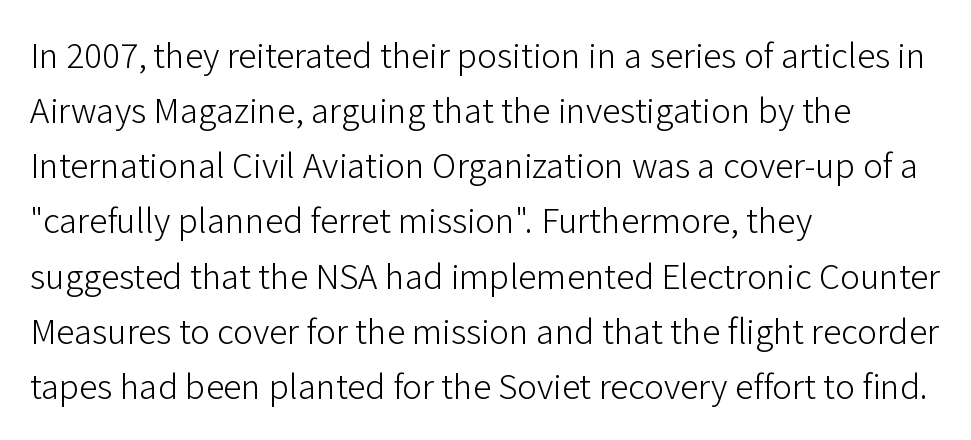
If you drew a ruler down the left edge, every line would touch it. Tracking here is standard; glyphs follow each other at the usual distance. Is there any slant? The stems are plumb. If you measured baseline to baseline, you'd find a middling distance.
